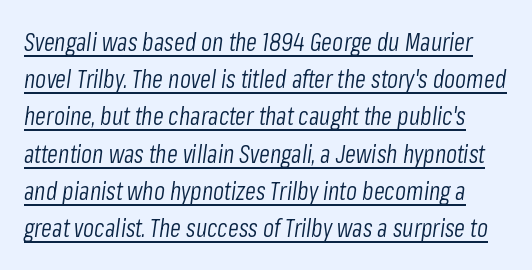
Q: Is the text bold? A: No.
Q: Is the text italic (slanted)? A: Yes, it leans right by about 8 degrees.
Q: Is the text underlined? A: Yes.
Q: Is the spacing between letters normal or unusually wide? A: Normal.
Q: Is the spacing between lines tight, normal or loose? A: Normal.
